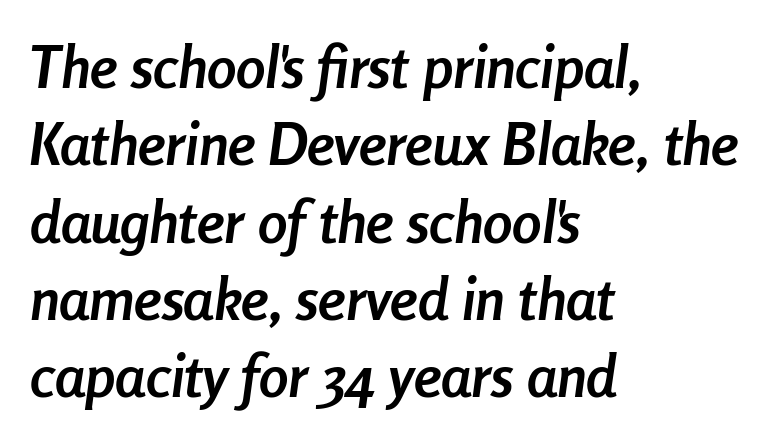
{"italic": "yes", "lean": "right", "slant_degrees": 8, "bold": "yes", "weight": "semibold", "width": "condensed", "stroke_contrast": "low", "x_height": "medium", "monospaced": "no", "underline": "no", "align": "left", "line_spacing": "normal", "line_spacing_ratio": 1.31, "letter_spacing": "normal", "letter_spacing_em": 0.0, "glyph_px": 59}
